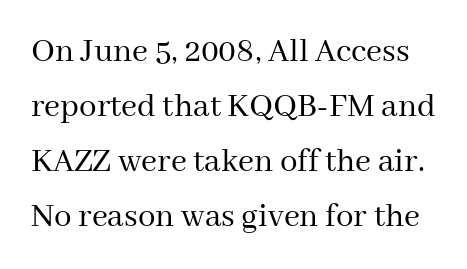
The image shows 35 px regular-weight serif type, upright; set normal line spacing (1.57x), normal letter spacing, not underlined; medium stroke contrast and a medium x-height.
